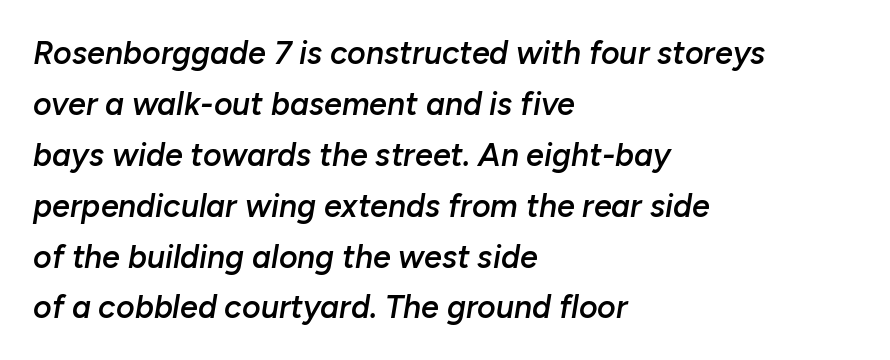
Q: Is the text bold? A: Semi-bold.
Q: Is the text italic (slanted)? A: Yes, it leans right by about 10 degrees.
Q: Is the text underlined? A: No.
Q: How is the paragraph aligned? A: Left-aligned.
Q: Is the spacing between letters normal or unusually wide? A: Normal.
Q: Is the spacing between lines tight, normal or loose? A: Normal.
Q: Width (condensed, normal, or wide)? A: Normal.
Q: Stroke contrast? A: Low.
Q: x-height? A: Medium.
Q: Monospaced? A: No.
